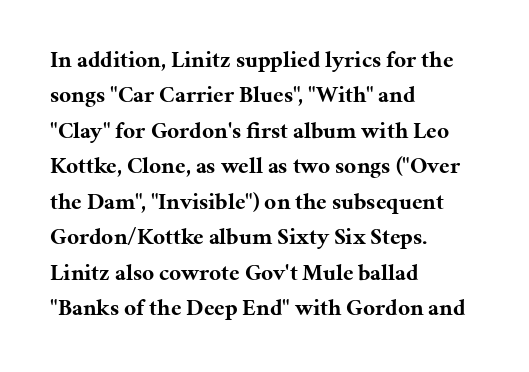
The strip under each line holds only bare page. The designer left line spacing at the default. Typeset ragged right — the left edge is the straight one. Heavy-handed strokes throughout: this text is bold.
